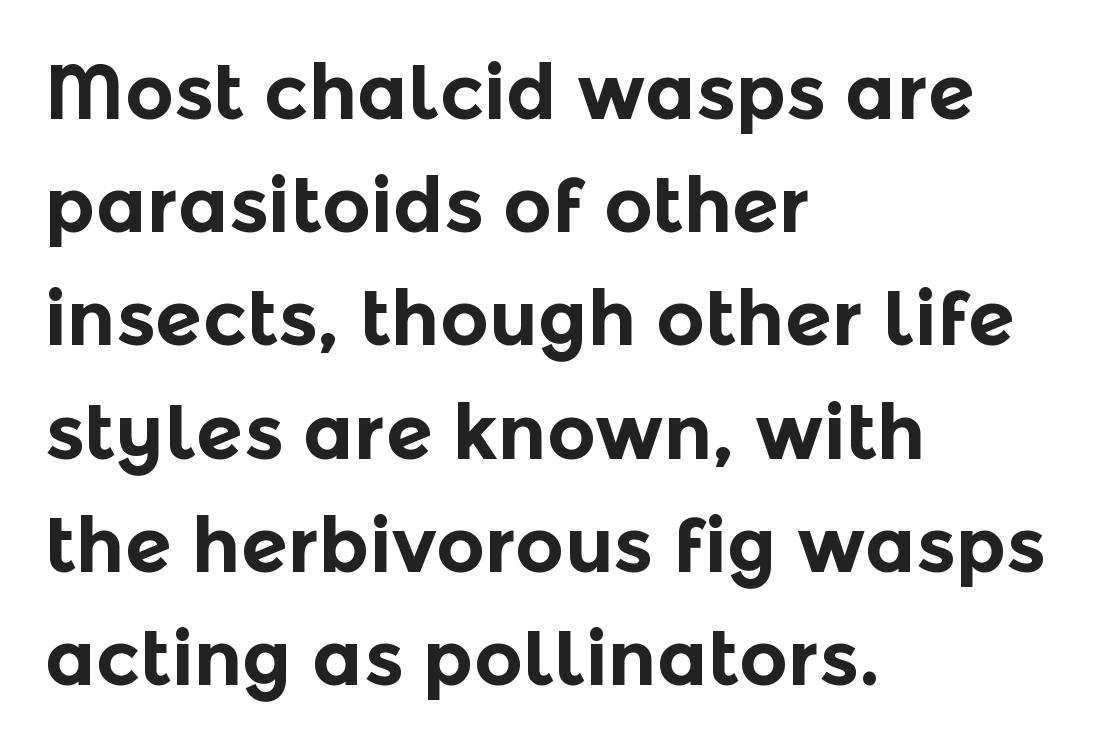
One-word summary of the alignment: left. Note: no serifs on the glyphs. Baseline-to-baseline distance is the conventional proportion of letter height. The specimen omits any rule beneath the text block's lines. Think of a printed novel: that variable character pitch is what you see here. Each glyph is drawn with heavy, bold strokes.
